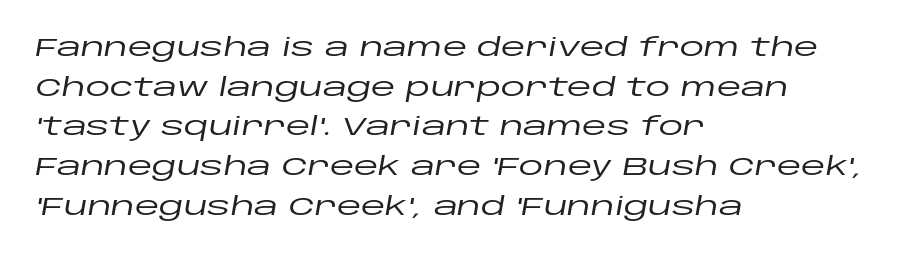
{"italic": "yes", "lean": "right", "slant_degrees": 10, "underline": "no", "align": "left", "line_spacing": "normal", "line_spacing_ratio": 1.59, "letter_spacing": "normal", "letter_spacing_em": 0.0, "glyph_px": 25}
